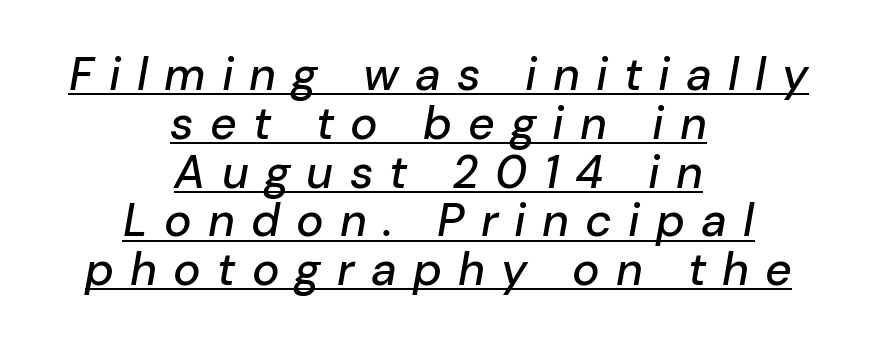
{"italic": "yes", "lean": "right", "slant_degrees": 10, "width": "normal", "stroke_contrast": "low", "x_height": "medium", "monospaced": "no", "underline": "yes", "align": "center", "line_spacing": "tight", "line_spacing_ratio": 1.06, "letter_spacing": "wide", "letter_spacing_em": 0.35, "glyph_px": 46}
